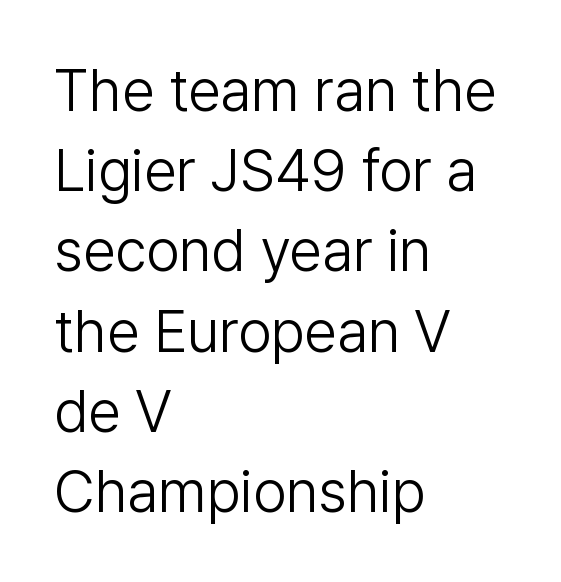
The image shows 59 px light sans-serif type, upright; set left-aligned, normal line spacing (1.36x), normal letter spacing, not underlined; low stroke contrast and a medium x-height.
